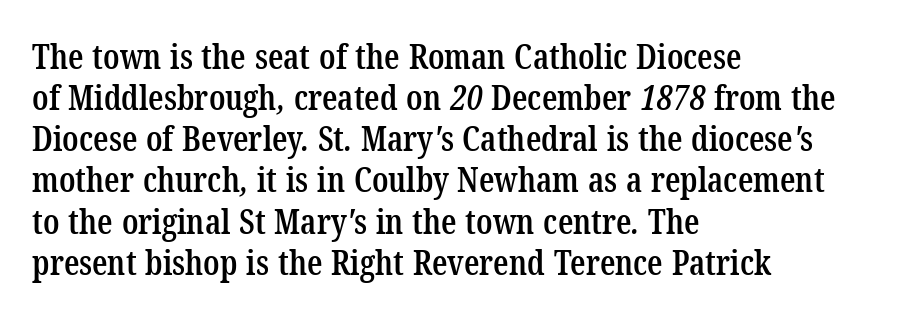
The passage is arranged the way most books set body copy — flush left. Old-style or modern, the face here clearly has serifs. Think of a printed novel: that variable character pitch is what you see here. Weight: semibold (demi). Honestly, there is no underline to notice here at all.
